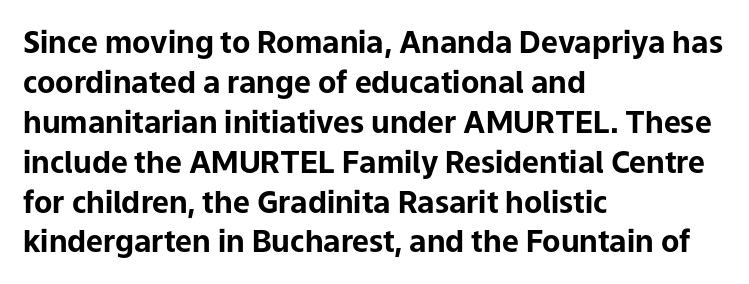
{"serif": "no", "italic": "no", "bold": "yes", "weight": "bold", "width": "normal", "stroke_contrast": "low", "x_height": "medium", "monospaced": "no", "underline": "no", "align": "left", "line_spacing": "normal", "line_spacing_ratio": 1.33, "letter_spacing": "normal", "letter_spacing_em": 0.0, "glyph_px": 30}
